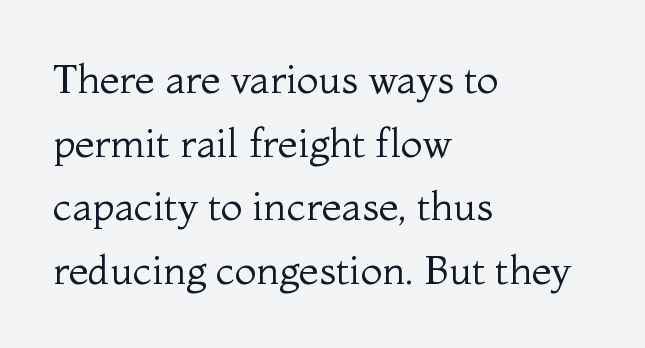
Q: Is the text bold? A: No.
Q: Is the text italic (slanted)? A: No, it is upright.
Q: Is the typeface a serif or a sans-serif typeface? A: Serif.
Q: Is the text underlined? A: No.
Q: How is the paragraph aligned? A: Left-aligned.
Q: Is the spacing between letters normal or unusually wide? A: Normal.
Q: Is the spacing between lines tight, normal or loose? A: Normal.
Q: Width (condensed, normal, or wide)? A: Normal.
Q: Stroke contrast? A: Medium.
Q: x-height? A: Medium.
Q: Monospaced? A: No.
